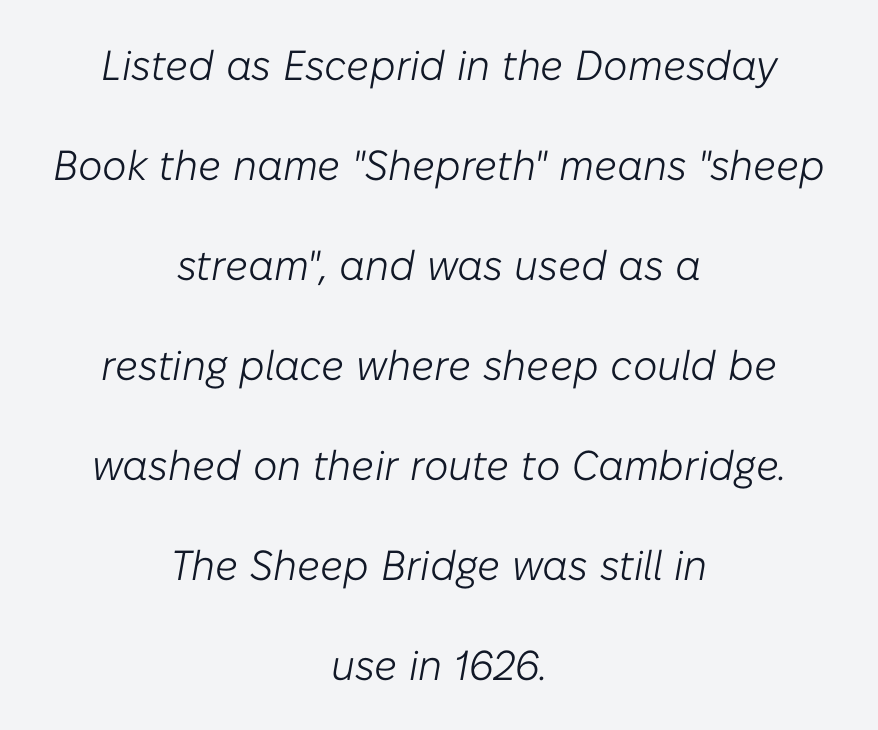
The image shows 42 px light type, italic (leaning right); set centered, loose line spacing (2.38x), normal letter spacing, not underlined; low stroke contrast and a medium x-height.
